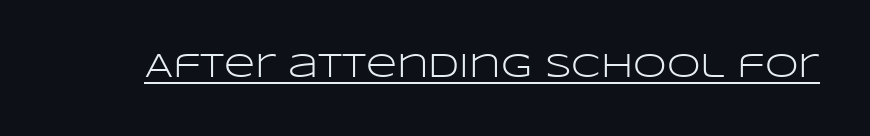
Q: Is the text bold? A: No.
Q: Is the text italic (slanted)? A: No, it is upright.
Q: Is the typeface a serif or a sans-serif typeface? A: Sans-serif.
Q: Is the text underlined? A: Yes.
Q: Is the spacing between letters normal or unusually wide? A: Normal.
Q: Width (condensed, normal, or wide)? A: Wide.
Q: Stroke contrast? A: Low.
Q: x-height? A: Large.
Q: Monospaced? A: No.
